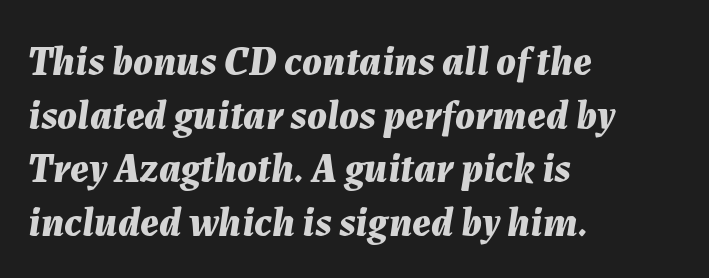
Q: Is the text bold? A: Yes.
Q: Is the text italic (slanted)? A: Yes, it leans right by about 7 degrees.
Q: Is the text underlined? A: No.
Q: How is the paragraph aligned? A: Left-aligned.
Q: Is the spacing between letters normal or unusually wide? A: Normal.
Q: Is the spacing between lines tight, normal or loose? A: Normal.
Q: Width (condensed, normal, or wide)? A: Normal.
Q: Stroke contrast? A: Medium.
Q: x-height? A: Medium.
Q: Monospaced? A: No.
